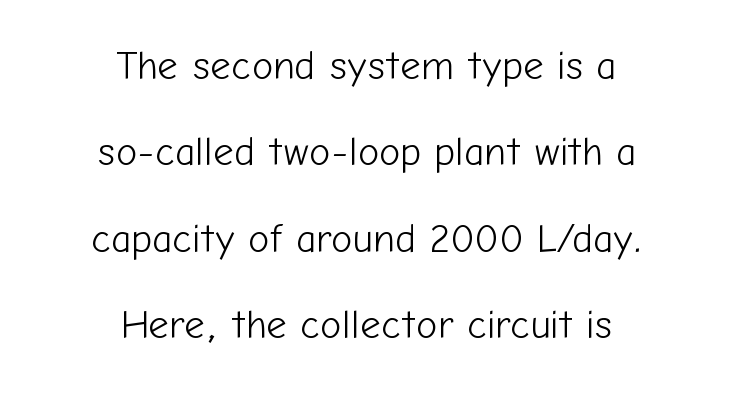
Q: Is the text bold? A: No.
Q: Is the text italic (slanted)? A: No, it is upright.
Q: Is the typeface a serif or a sans-serif typeface? A: Sans-serif.
Q: Is the text underlined? A: No.
Q: How is the paragraph aligned? A: Centered.
Q: Is the spacing between letters normal or unusually wide? A: Normal.
Q: Is the spacing between lines tight, normal or loose? A: Loose.
Q: Width (condensed, normal, or wide)? A: Normal.
Q: Stroke contrast? A: Low.
Q: x-height? A: Medium.
Q: Monospaced? A: No.
